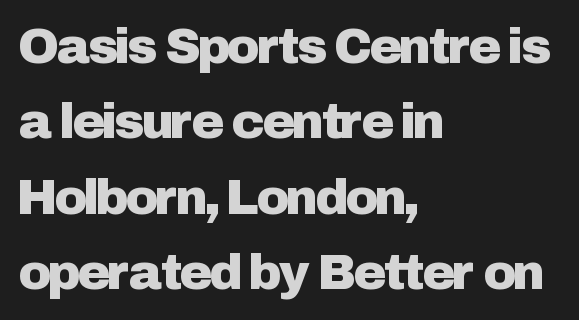
{"serif": "no", "italic": "no", "width": "normal", "stroke_contrast": "low", "x_height": "medium", "monospaced": "no", "underline": "no", "align": "left", "line_spacing": "normal", "line_spacing_ratio": 1.51, "letter_spacing": "normal", "letter_spacing_em": 0.0, "glyph_px": 50}
